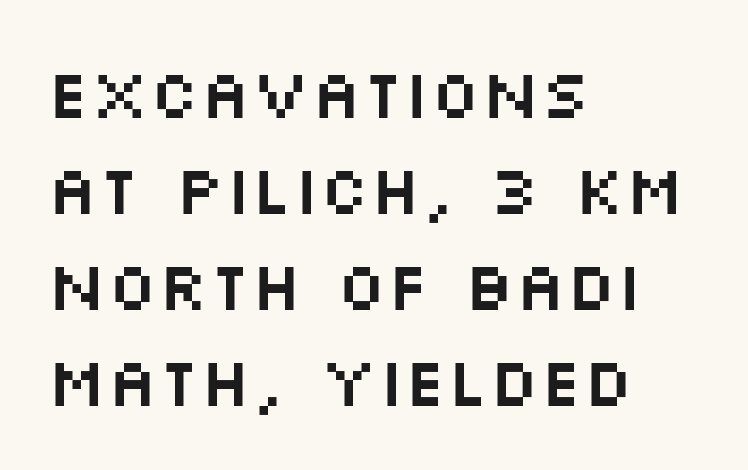
{"serif": "no", "italic": "no", "width": "wide", "stroke_contrast": "medium", "x_height": "large", "monospaced": "no", "underline": "no", "align": "left", "line_spacing": "normal", "line_spacing_ratio": 1.41, "letter_spacing": "normal", "letter_spacing_em": 0.0, "glyph_px": 68}
